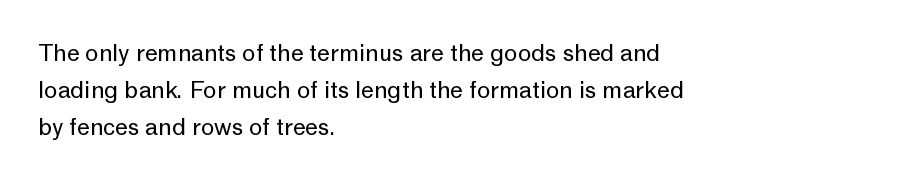
Q: Is the text bold? A: No.
Q: Is the text italic (slanted)? A: No, it is upright.
Q: Is the text underlined? A: No.
Q: How is the paragraph aligned? A: Left-aligned.
Q: Is the spacing between letters normal or unusually wide? A: Normal.
Q: Is the spacing between lines tight, normal or loose? A: Normal.
